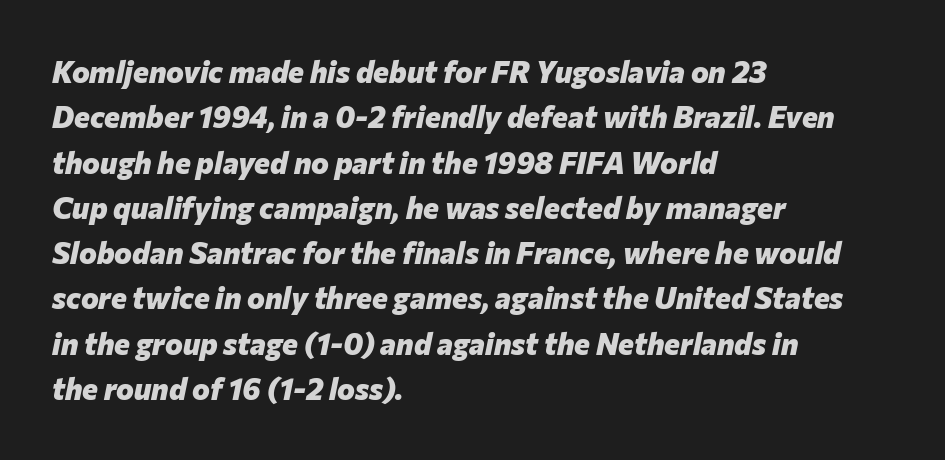
The image shows 30 px heavy type, italic (leaning right); set left-aligned, normal line spacing (1.51x), normal letter spacing, not underlined; low stroke contrast and a medium x-height.
